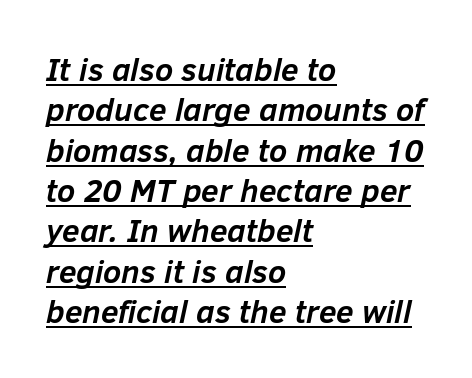
{"italic": "yes", "lean": "right", "slant_degrees": 12, "bold": "yes", "weight": "semibold", "width": "normal", "stroke_contrast": "low", "x_height": "medium", "monospaced": "no", "underline": "yes", "align": "left", "line_spacing": "normal", "line_spacing_ratio": 1.26, "letter_spacing": "normal", "letter_spacing_em": 0.0, "glyph_px": 32}
